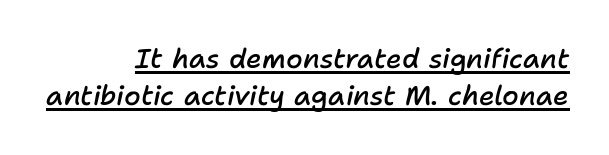
{"italic": "yes", "lean": "right", "slant_degrees": 11, "bold": "semi", "underline": "yes", "align": "right", "line_spacing": "normal", "line_spacing_ratio": 1.38, "letter_spacing": "normal", "letter_spacing_em": 0.0, "glyph_px": 27}
